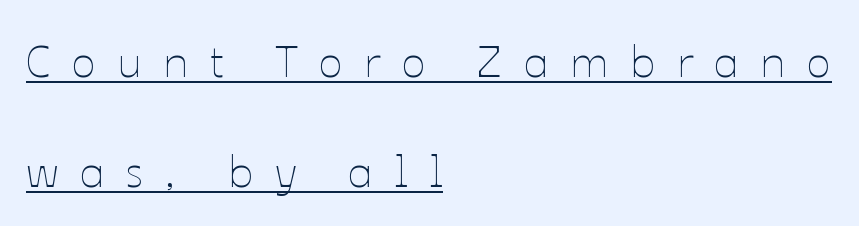
The image shows 45 px thin type, upright; set left-aligned, loose line spacing (2.44x), unusually wide letter spacing (+0.47 em), underlined; low stroke contrast and a medium x-height.
